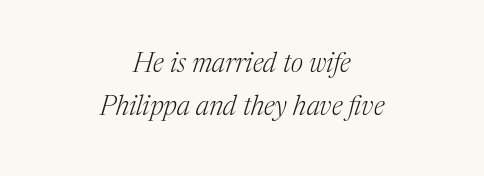
Q: Is the text bold? A: No.
Q: Is the text italic (slanted)? A: Yes, it leans right by about 17 degrees.
Q: Is the text underlined? A: No.
Q: How is the paragraph aligned? A: Centered.
Q: Is the spacing between letters normal or unusually wide? A: Normal.
Q: Is the spacing between lines tight, normal or loose? A: Normal.
